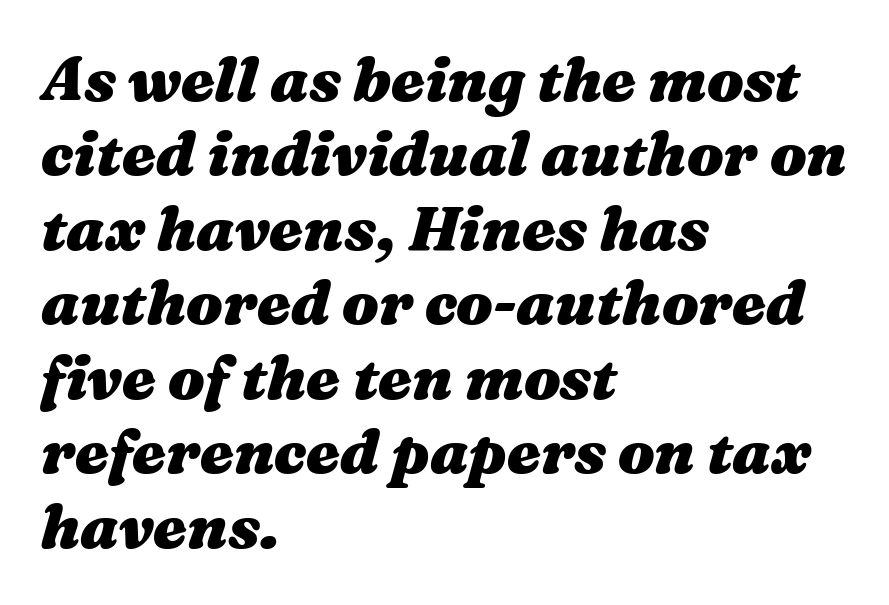
The image shows 61 px heavy, wide type, italic (leaning right); set left-aligned, line spacing 1.22x, normal letter spacing, not underlined; medium stroke contrast and a medium x-height.
